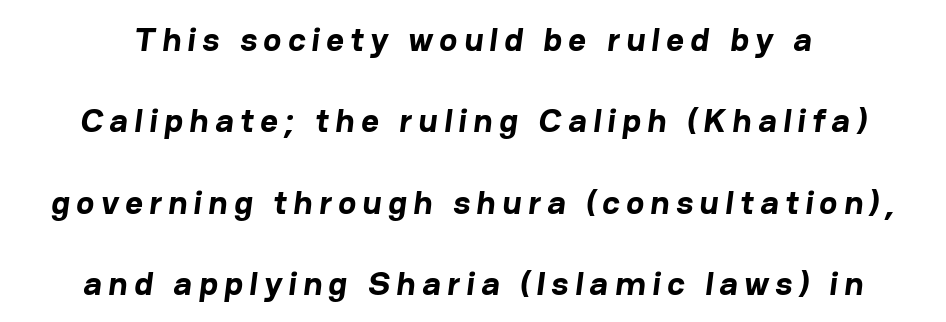
The image shows 34 px bold sans-serif type; set loose line spacing (2.39x), not underlined; low stroke contrast and a medium x-height.
